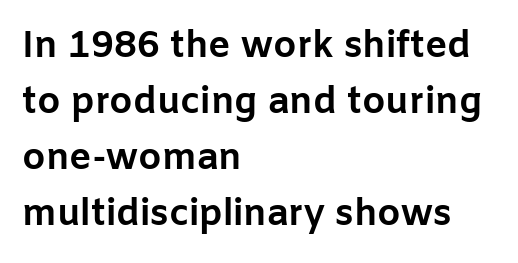
Q: Is the text bold? A: Yes.
Q: Is the text italic (slanted)? A: No, it is upright.
Q: Is the typeface a serif or a sans-serif typeface? A: Sans-serif.
Q: Is the text underlined? A: No.
Q: How is the paragraph aligned? A: Left-aligned.
Q: Is the spacing between letters normal or unusually wide? A: Normal.
Q: Is the spacing between lines tight, normal or loose? A: Normal.
Q: Width (condensed, normal, or wide)? A: Normal.
Q: Stroke contrast? A: Low.
Q: x-height? A: Medium.
Q: Monospaced? A: No.
